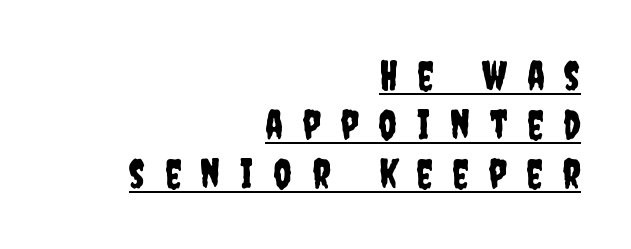
The image shows 40 px condensed sans-serif type, upright; set right-aligned, line spacing 1.23x, unusually wide letter spacing (+0.49 em), underlined; low stroke contrast and a large x-height.
